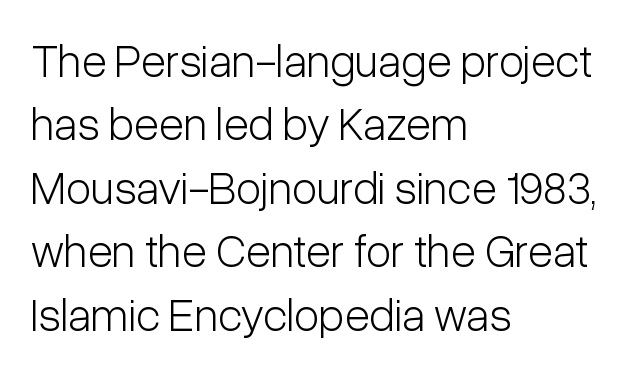
The image shows 46 px light, condensed sans-serif type, upright; set left-aligned, normal line spacing (1.38x), normal letter spacing, not underlined; low stroke contrast and a medium x-height.
